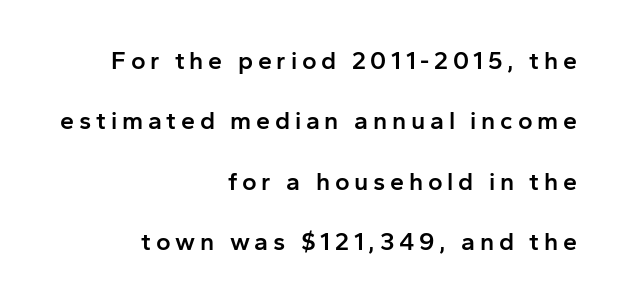
Q: Is the text bold? A: Semi-bold.
Q: Is the text italic (slanted)? A: No, it is upright.
Q: Is the text underlined? A: No.
Q: How is the paragraph aligned? A: Right-aligned.
Q: Is the spacing between lines tight, normal or loose? A: Loose.
